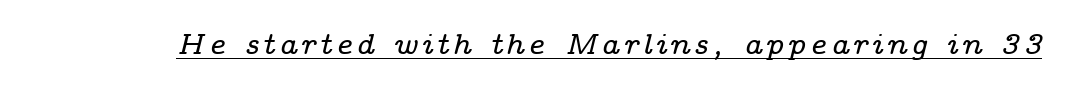
The specimen reads as italic at a glance. The passage shown is typed in a proportional face where columns would drift. This rendering employs a face with finishing strokes, i.e., a serif. A rule runs beneath these lines of type.
